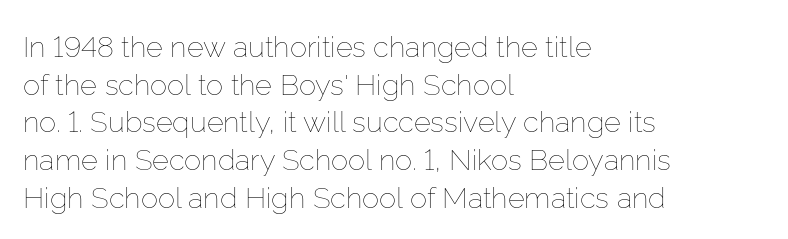
The image shows 29 px thin type, upright; set left-aligned, normal line spacing (1.3x), normal letter spacing, not underlined; low stroke contrast and a medium x-height.
